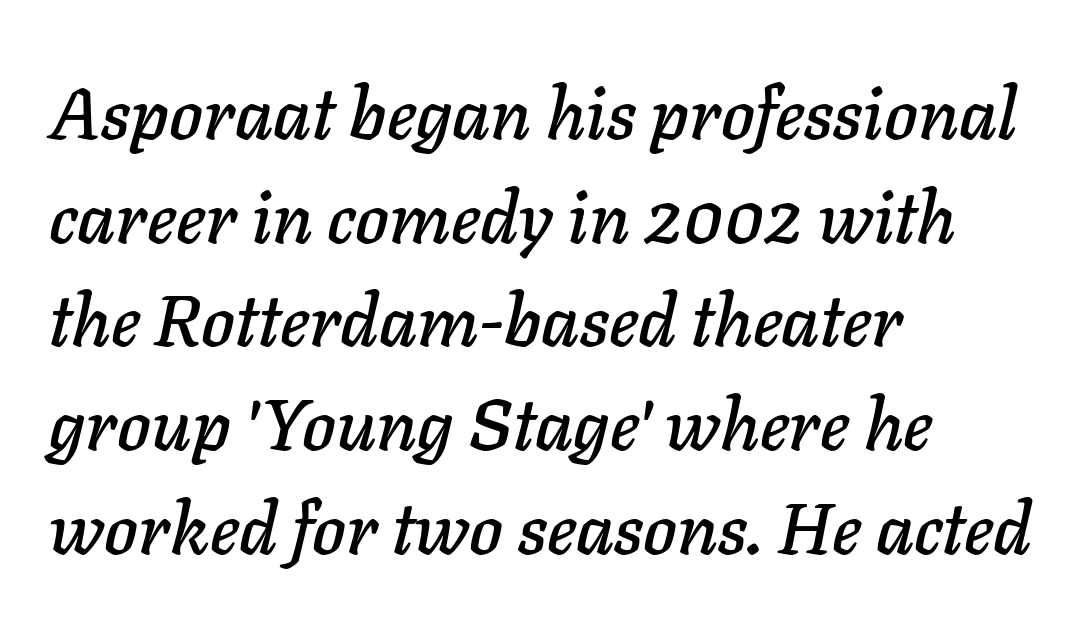
The image shows 72 px text type, italic (leaning right); set left-aligned, normal line spacing (1.44x), normal letter spacing, not underlined; low stroke contrast and a medium x-height.
